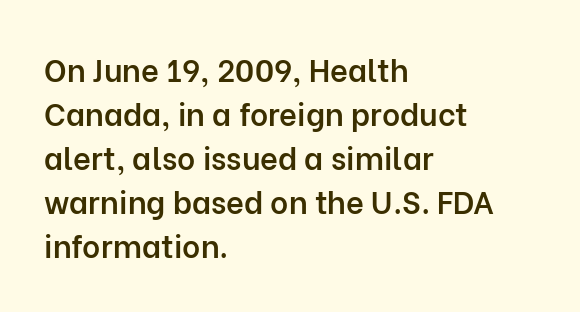
The image shows 31 px semibold sans-serif type, upright; set left-aligned, normal line spacing (1.42x), normal letter spacing, not underlined; low stroke contrast and a medium x-height.
